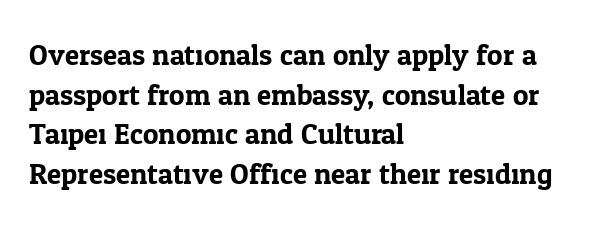
The image shows 29 px serif type, upright; set left-aligned, normal line spacing (1.37x), normal letter spacing, not underlined; low stroke contrast and a medium x-height.
